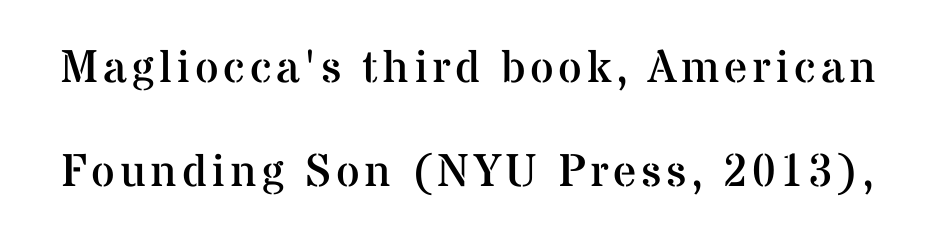
The image shows 46 px regular-weight serif type, upright; set loose line spacing (2.26x), not underlined; medium stroke contrast and a medium x-height.
